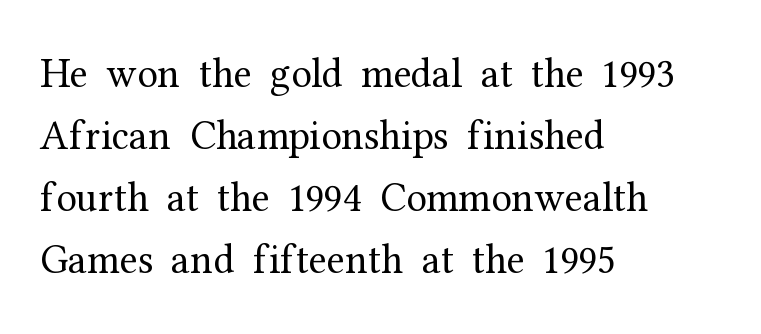
The image shows 41 px regular-weight serif type, upright; set left-aligned, normal line spacing (1.51x), normal letter spacing, not underlined; medium stroke contrast and a medium x-height.
